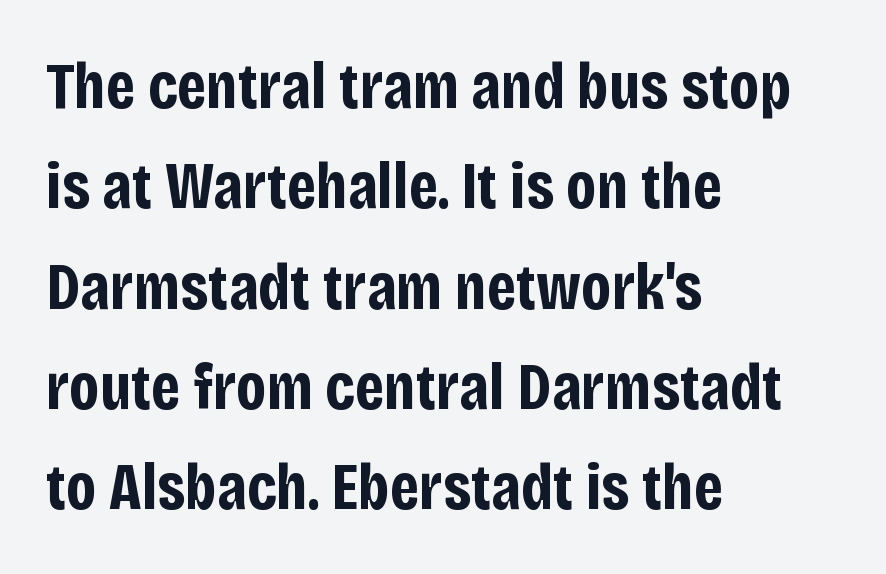
The designer went with a sans here, leaving each stem footless. The ragged edge is on the right, which tells us the setting is flush left. Letters rest on an invisible, unmarked baseline. How are the letters spaced? Ordinarily, with no added tracking. Ordinary non-slanted type is in use.
